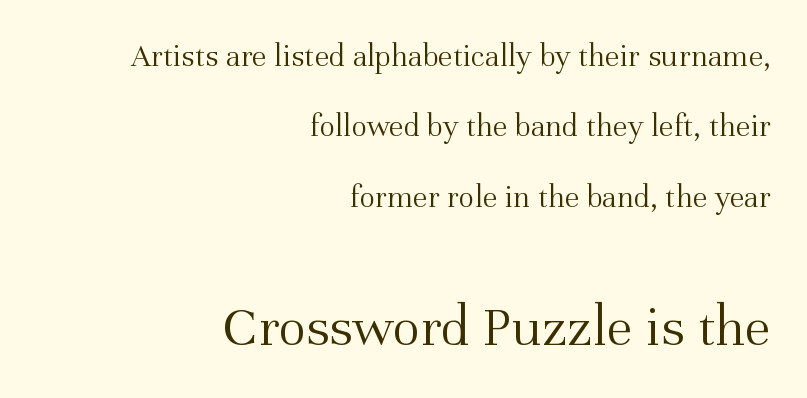
Q: Is the text bold? A: No.
Q: Is the text italic (slanted)? A: No, it is upright.
Q: Is the typeface a serif or a sans-serif typeface? A: Serif.
Q: Is the text underlined? A: No.
Q: How is the paragraph aligned? A: Right-aligned.
Q: Is the spacing between letters normal or unusually wide? A: Normal.
Q: Is the spacing between lines tight, normal or loose? A: Loose.
Q: Which block of text is set in a larger size, the first (top) or the second (bottom)? A: The second (bottom) one.
Q: Width (condensed, normal, or wide)? A: Normal.
Q: Stroke contrast? A: Medium.
Q: x-height? A: Medium.
Q: Monospaced? A: No.
